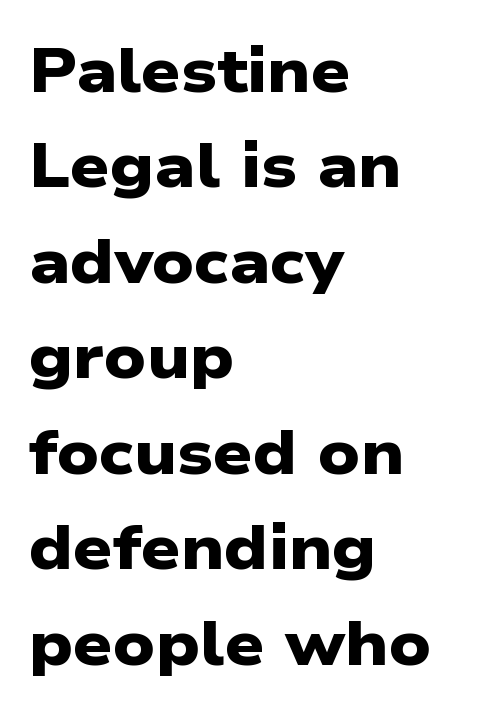
{"serif": "no", "bold": "yes", "weight": "heavy", "width": "wide", "stroke_contrast": "low", "x_height": "medium", "monospaced": "no", "underline": "no", "align": "left", "line_spacing": "normal", "line_spacing_ratio": 1.54, "letter_spacing": "normal", "letter_spacing_em": 0.0, "glyph_px": 62}
